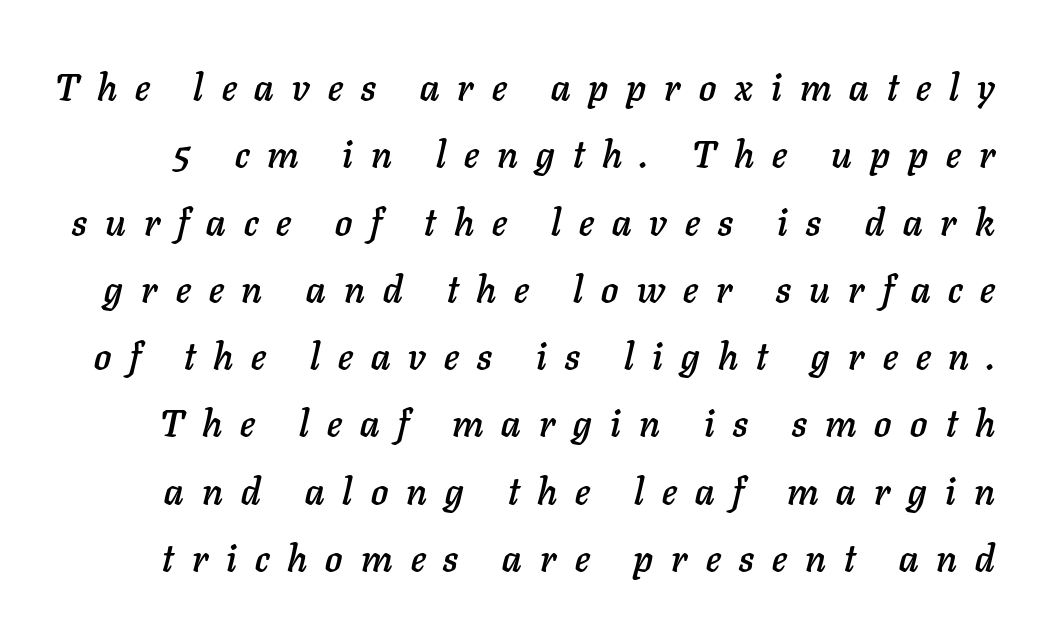
The image shows 38 px text type, italic (leaning right); set line spacing 1.77x, unusually wide letter spacing (+0.48 em), not underlined; low stroke contrast and a medium x-height.
